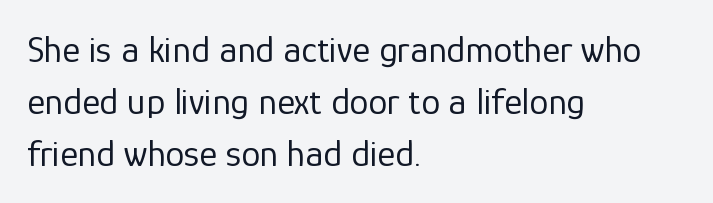
The image shows 38 px regular-weight sans-serif type, upright; set left-aligned, normal line spacing (1.37x), normal letter spacing, not underlined; low stroke contrast and a medium x-height.
